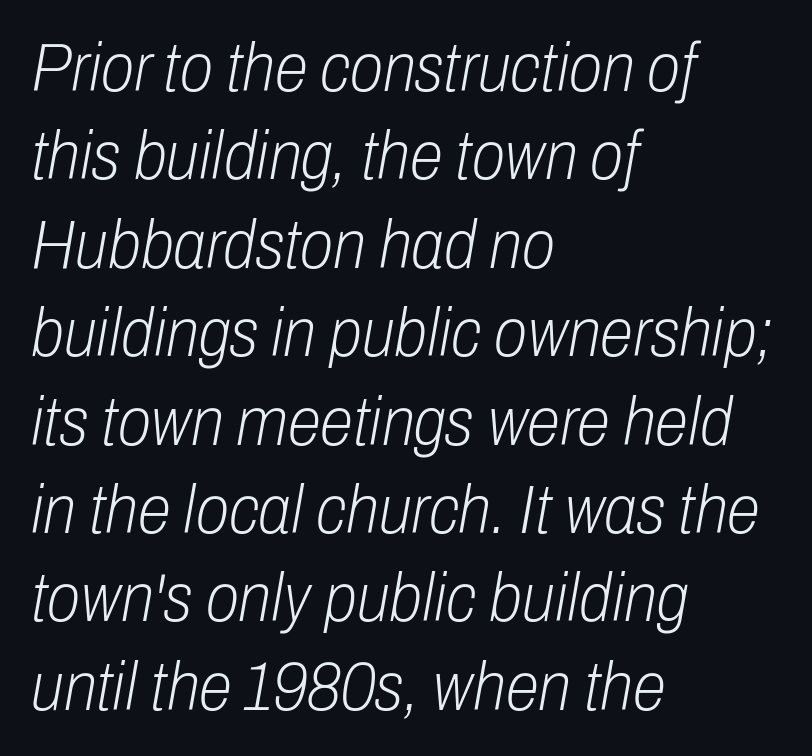
The image shows 68 px light, condensed type, italic (leaning right); set left-aligned, normal line spacing (1.3x), normal letter spacing, not underlined; low stroke contrast and a medium x-height.
